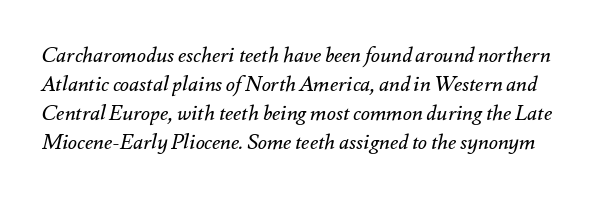
Q: Is the text bold? A: No.
Q: Is the text italic (slanted)? A: Yes, it leans right by about 12 degrees.
Q: Is the text underlined? A: No.
Q: Is the spacing between letters normal or unusually wide? A: Normal.
Q: Is the spacing between lines tight, normal or loose? A: Normal.
